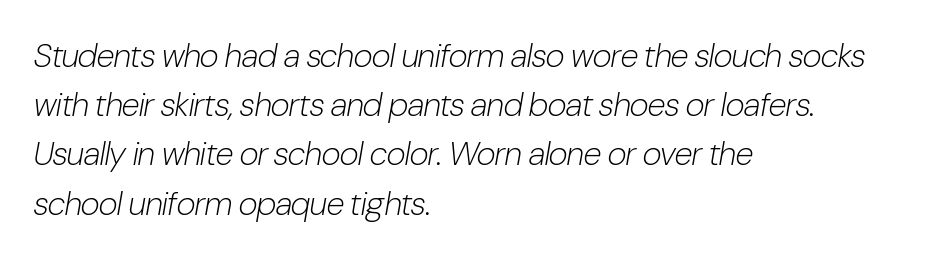
Q: Is the text bold? A: No.
Q: Is the text italic (slanted)? A: Yes, it leans right by about 10 degrees.
Q: Is the text underlined? A: No.
Q: How is the paragraph aligned? A: Left-aligned.
Q: Is the spacing between letters normal or unusually wide? A: Normal.
Q: Is the spacing between lines tight, normal or loose? A: Normal.
Q: Width (condensed, normal, or wide)? A: Condensed.
Q: Stroke contrast? A: Low.
Q: x-height? A: Medium.
Q: Monospaced? A: No.
